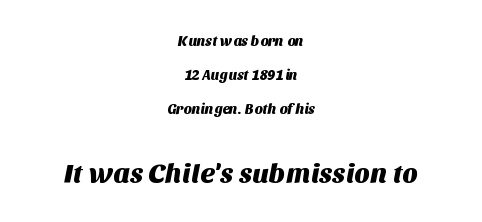
{"underline": "no", "align": "center", "line_spacing": "loose", "line_spacing_ratio": 2.43, "letter_spacing": "normal", "letter_spacing_em": 0.0, "larger_block": "second", "size_ratio": 1.93, "glyph_px": 27}
